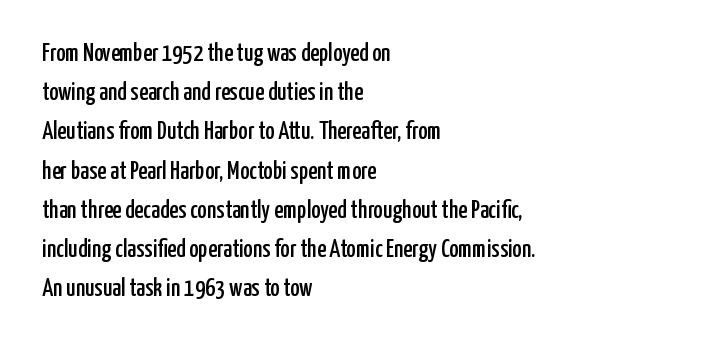
Q: Is the text italic (slanted)? A: No, it is upright.
Q: Is the text underlined? A: No.
Q: How is the paragraph aligned? A: Left-aligned.
Q: Is the spacing between letters normal or unusually wide? A: Normal.
Q: Is the spacing between lines tight, normal or loose? A: Normal.
